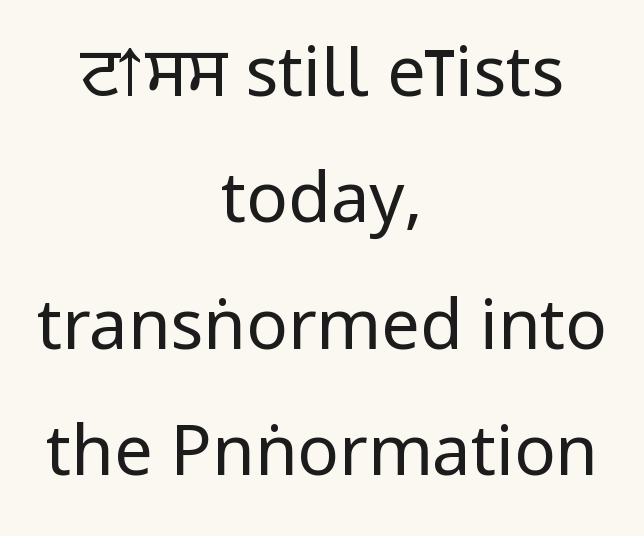
Q: Is the text bold? A: No.
Q: Is the text italic (slanted)? A: No, it is upright.
Q: Is the typeface a serif or a sans-serif typeface? A: Sans-serif.
Q: Is the text underlined? A: No.
Q: How is the paragraph aligned? A: Centered.
Q: Is the spacing between letters normal or unusually wide? A: Normal.
Q: Width (condensed, normal, or wide)? A: Condensed.
Q: Stroke contrast? A: Low.
Q: x-height? A: Large.
Q: Monospaced? A: No.
